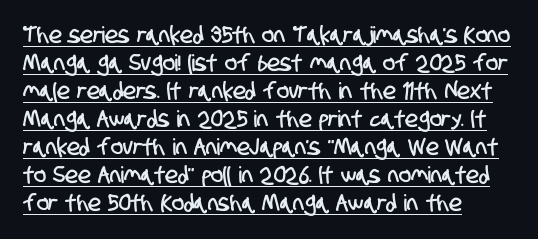
{"underline": "yes", "align": "left", "line_spacing_ratio": 1.22, "letter_spacing": "normal", "letter_spacing_em": 0.0, "glyph_px": 23}
